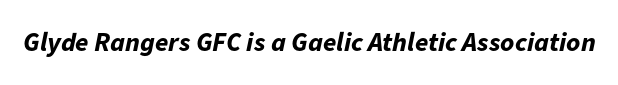
Q: Is the text bold? A: Yes.
Q: Is the text italic (slanted)? A: Yes, it leans right by about 11 degrees.
Q: Is the text underlined? A: No.
Q: Is the spacing between letters normal or unusually wide? A: Normal.
